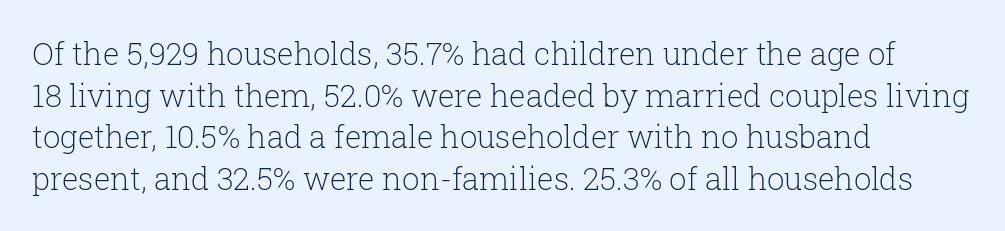
{"serif": "yes", "italic": "no", "bold": "no", "weight": "light", "width": "normal", "stroke_contrast": "low", "x_height": "medium", "monospaced": "no", "underline": "no", "align": "left", "line_spacing": "normal", "line_spacing_ratio": 1.34, "letter_spacing": "normal", "letter_spacing_em": 0.0, "glyph_px": 31}
